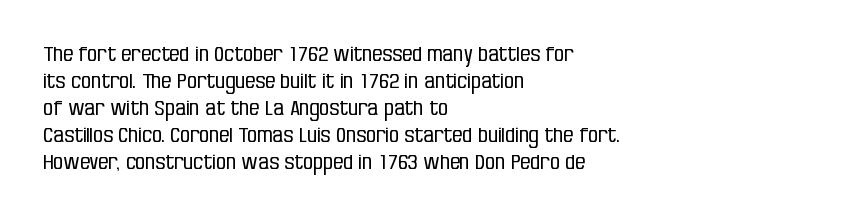
The image shows 20 px text type, upright; set left-aligned, normal line spacing (1.35x), normal letter spacing, not underlined.
